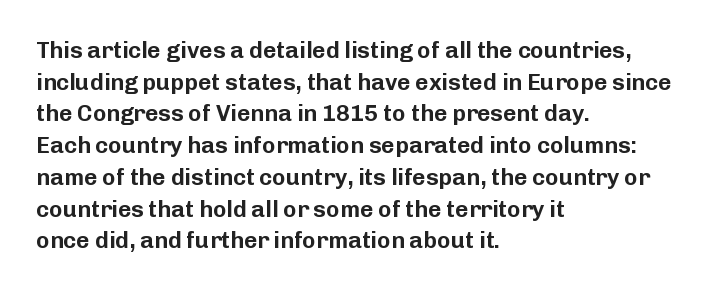
The tracking reads as untouched default to a designer's eye. These lines were composed using upright roman letters. A clean baseline with only descenders dipping below it. The designer left line spacing at the default. The lines are quadded left.
